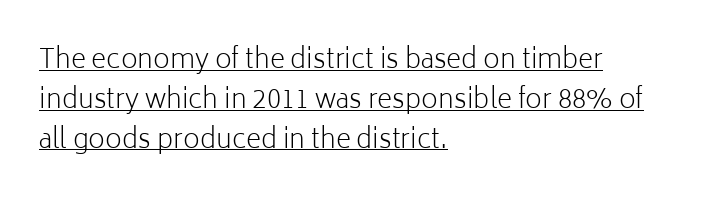
The rendering uses a moderate line-height, typical for paragraphs. The passage shown has conventional tracking throughout. The letters stand straight up with perfectly vertical stems. The rendering anchors every line to the left-hand side. Honestly, the underline is the first thing you notice here.
